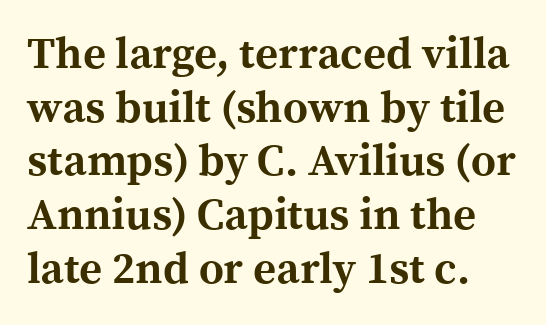
Q: Is the text bold? A: Yes.
Q: Is the text italic (slanted)? A: No, it is upright.
Q: Is the typeface a serif or a sans-serif typeface? A: Serif.
Q: Is the text underlined? A: No.
Q: How is the paragraph aligned? A: Left-aligned.
Q: Is the spacing between letters normal or unusually wide? A: Normal.
Q: Width (condensed, normal, or wide)? A: Normal.
Q: x-height? A: Medium.
Q: Monospaced? A: No.
